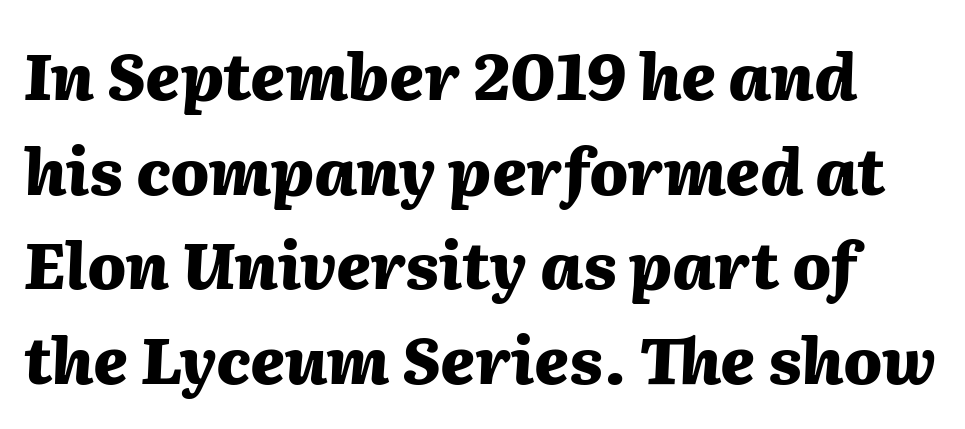
Q: Is the text bold? A: Yes.
Q: Is the text italic (slanted)? A: Yes, it leans right by about 2 degrees.
Q: Is the text underlined? A: No.
Q: Is the spacing between letters normal or unusually wide? A: Normal.
Q: Is the spacing between lines tight, normal or loose? A: Normal.
Q: Width (condensed, normal, or wide)? A: Normal.
Q: Stroke contrast? A: Medium.
Q: x-height? A: Medium.
Q: Monospaced? A: No.
